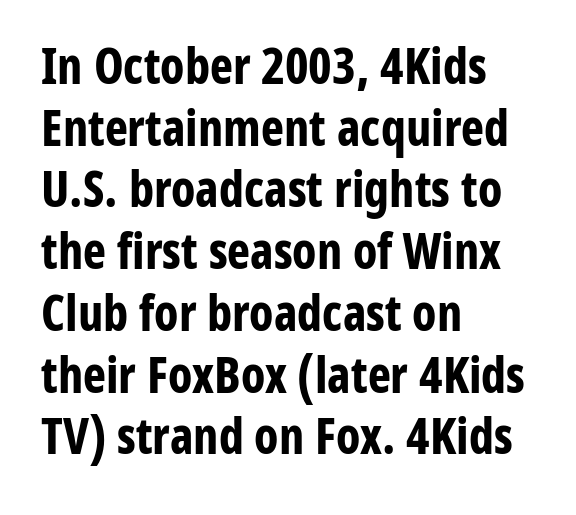
{"serif": "no", "italic": "no", "bold": "yes", "weight": "bold", "width": "condensed", "stroke_contrast": "low", "x_height": "medium", "monospaced": "no", "underline": "no", "align": "left", "line_spacing": "normal", "line_spacing_ratio": 1.26, "letter_spacing": "normal", "letter_spacing_em": 0.0, "glyph_px": 49}
